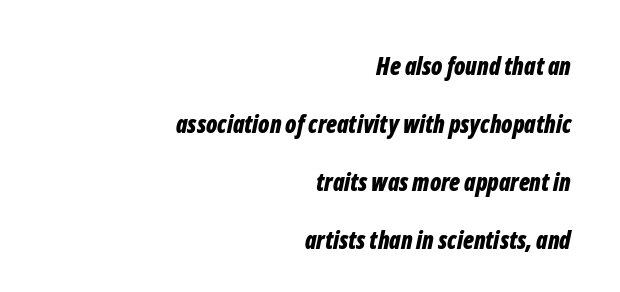
The area under the type is left untouched. You could fit nearly another row in the gap between these rows. Slant detected: the letters are inclined. In CSS terms this would be text-align: right. Stroke thickness is high; the sample reads as a true bold.
